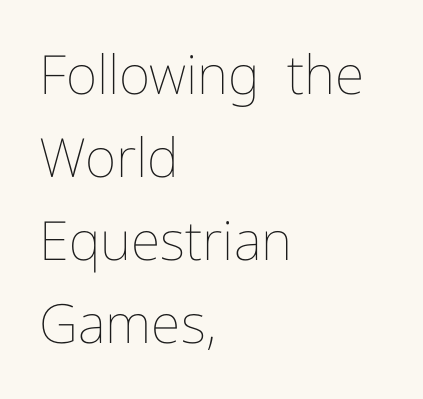
Q: Is the text bold? A: No.
Q: Is the text italic (slanted)? A: No, it is upright.
Q: Is the text underlined? A: No.
Q: How is the paragraph aligned? A: Left-aligned.
Q: Is the spacing between letters normal or unusually wide? A: Normal.
Q: Is the spacing between lines tight, normal or loose? A: Normal.
Q: Width (condensed, normal, or wide)? A: Normal.
Q: Stroke contrast? A: Low.
Q: x-height? A: Medium.
Q: Monospaced? A: No.
